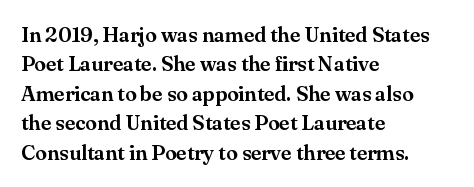
{"italic": "no", "underline": "no", "align": "left", "line_spacing": "normal", "line_spacing_ratio": 1.4, "letter_spacing": "normal", "letter_spacing_em": 0.0, "glyph_px": 21}
